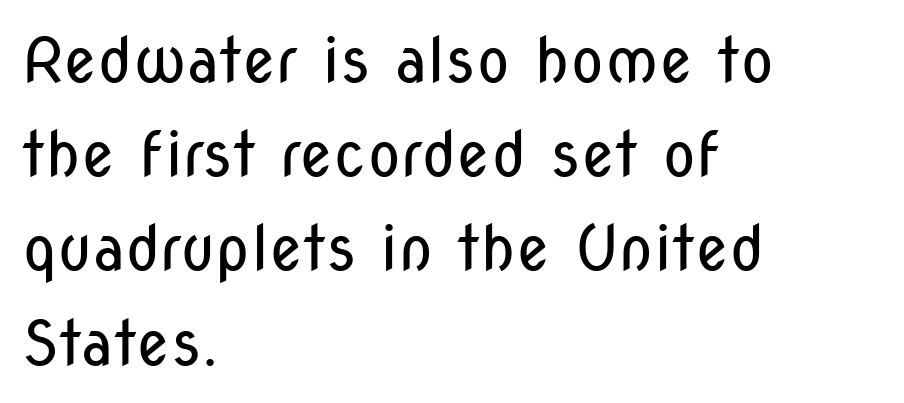
A normal amount of white space separates one row of letters from the next. Serif or sans? Sans — the stroke terminals are bare. The baseline area is clear. These lines were composed using upright roman letters. Do the characters align in a grid? No, the font is proportional.
